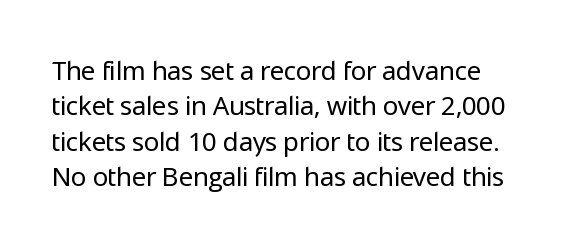
The image shows 26 px text type, upright; set normal line spacing (1.36x), normal letter spacing, not underlined.
